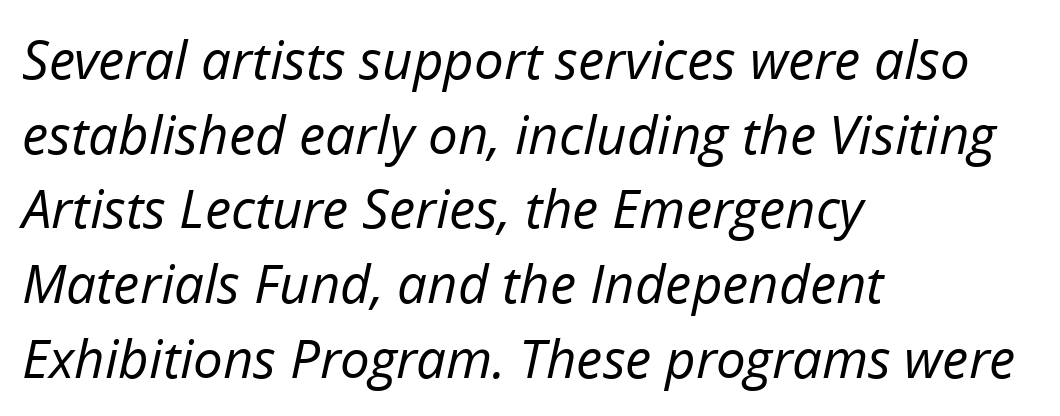
A classic flush-left, rag-right setting is used for this passage. Is the letter spacing exaggerated? No — it looks like the ordinary default. The face used here is proportionally spaced, like ordinary book or web type. A normal amount of white space separates one row of letters from the next. Each row of text sits above clean, open space.
